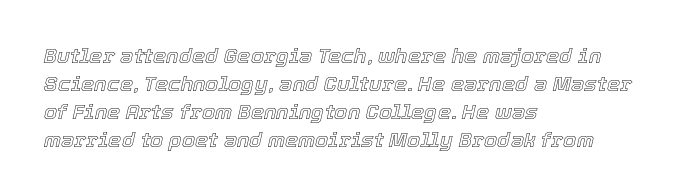
Honestly, the row spacing looks completely unremarkable. Decoration check: the copy has no underline. All the whitespace from short lines collects on the right. Style check: oblique. Standard letterfit; no display-style spreading of the glyphs.
